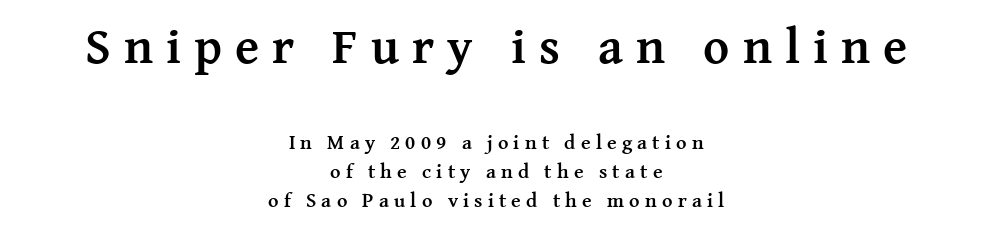
In this sample the first text group is rendered at the bigger scale. Posture: straight, roman, zero tilt. Note the varied advance widths — an 'i' is clearly narrower than an 'm'. Clear beneath every line of the passage. Each new line begins a customary step beneath the previous one.
